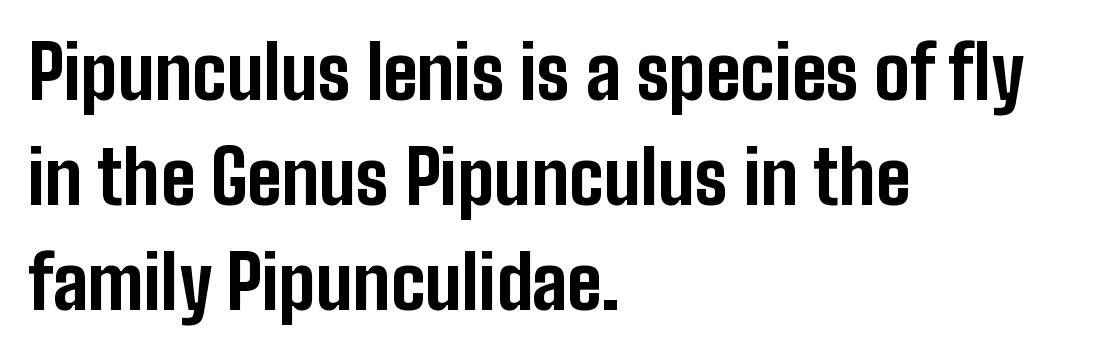
Q: Is the text bold? A: Yes.
Q: Is the text italic (slanted)? A: No, it is upright.
Q: Is the typeface a serif or a sans-serif typeface? A: Sans-serif.
Q: Is the text underlined? A: No.
Q: How is the paragraph aligned? A: Left-aligned.
Q: Is the spacing between letters normal or unusually wide? A: Normal.
Q: Is the spacing between lines tight, normal or loose? A: Normal.
Q: Width (condensed, normal, or wide)? A: Condensed.
Q: Stroke contrast? A: Low.
Q: x-height? A: Medium.
Q: Monospaced? A: No.
